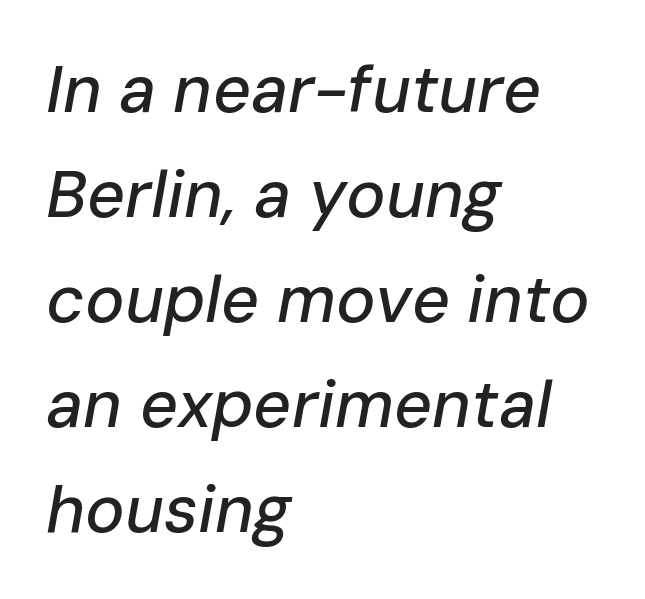
The image shows 66 px text type, italic (leaning right); set left-aligned, normal line spacing (1.59x), normal letter spacing, not underlined; low stroke contrast and a medium x-height.
